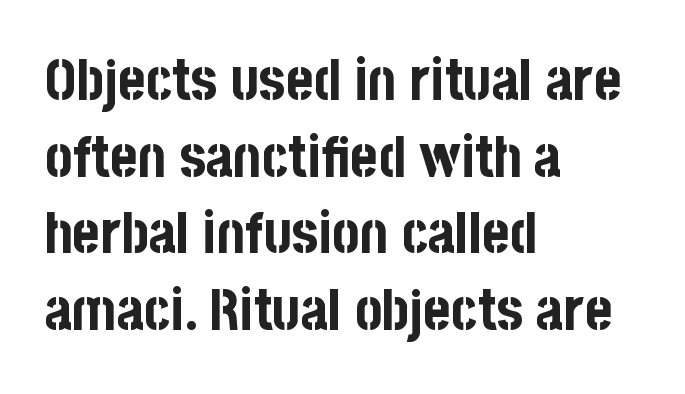
The image shows 58 px bold, condensed sans-serif type, upright; set left-aligned, normal line spacing (1.32x), normal letter spacing, not underlined; low stroke contrast and a large x-height.
